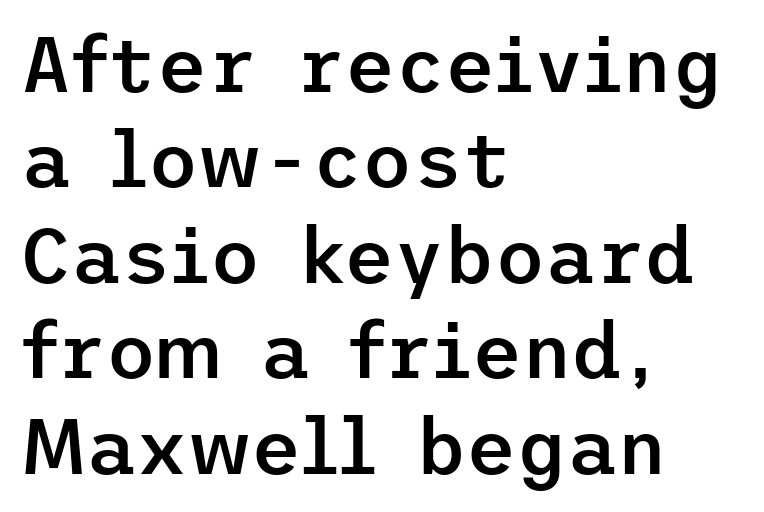
Q: Is the text bold? A: Semi-bold.
Q: Is the text italic (slanted)? A: No, it is upright.
Q: Is the typeface a serif or a sans-serif typeface? A: Sans-serif.
Q: Is the text underlined? A: No.
Q: How is the paragraph aligned? A: Left-aligned.
Q: Is the spacing between letters normal or unusually wide? A: Normal.
Q: Width (condensed, normal, or wide)? A: Normal.
Q: Stroke contrast? A: Low.
Q: x-height? A: Medium.
